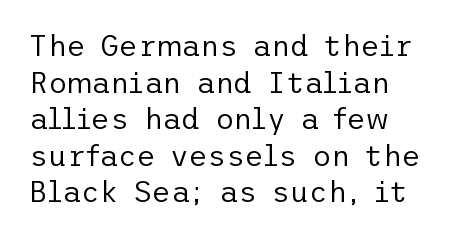
Q: Is the text bold? A: No.
Q: Is the text italic (slanted)? A: No, it is upright.
Q: Is the typeface a serif or a sans-serif typeface? A: Sans-serif.
Q: Is the text underlined? A: No.
Q: How is the paragraph aligned? A: Left-aligned.
Q: Is the spacing between letters normal or unusually wide? A: Normal.
Q: Is the spacing between lines tight, normal or loose? A: Normal.
Q: Width (condensed, normal, or wide)? A: Normal.
Q: Stroke contrast? A: Low.
Q: x-height? A: Medium.
